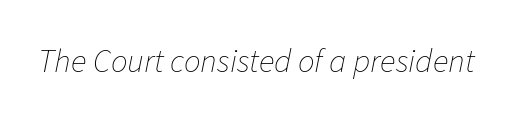
The image shows 33 px thin type, italic (leaning right); set normal letter spacing, not underlined; low stroke contrast and a medium x-height.
